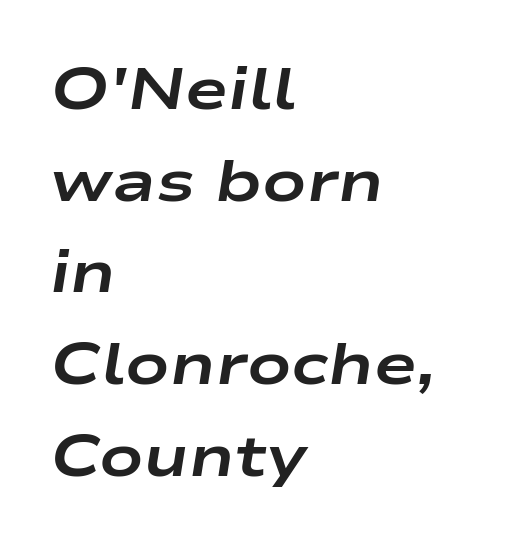
{"italic": "yes", "lean": "right", "slant_degrees": 9, "bold": "yes", "weight": "bold", "width": "wide", "stroke_contrast": "low", "x_height": "medium", "monospaced": "no", "underline": "no", "align": "left", "line_spacing": "normal", "line_spacing_ratio": 1.58, "letter_spacing": "normal", "letter_spacing_em": 0.0, "glyph_px": 58}
